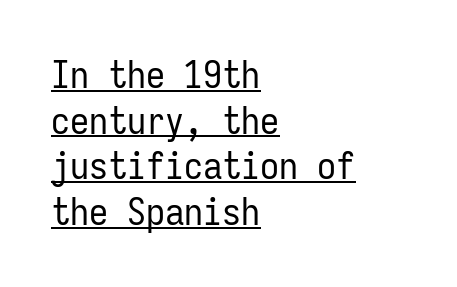
The image shows 38 px regular-weight, condensed sans-serif type, upright, monospaced; set left-aligned, line spacing 1.2x, normal letter spacing, underlined; low stroke contrast and a medium x-height.
